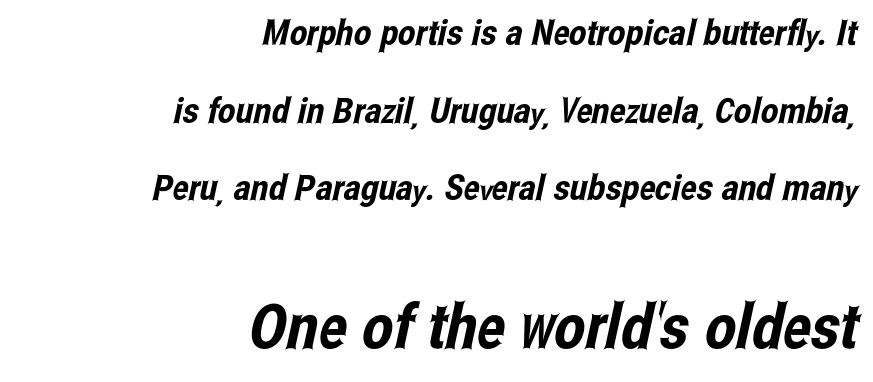
Q: Is the typeface a serif or a sans-serif typeface? A: Sans-serif.
Q: Is the text underlined? A: No.
Q: How is the paragraph aligned? A: Right-aligned.
Q: Is the spacing between letters normal or unusually wide? A: Normal.
Q: Is the spacing between lines tight, normal or loose? A: Loose.
Q: Which block of text is set in a larger size, the first (top) or the second (bottom)? A: The second (bottom) one.
Q: Width (condensed, normal, or wide)? A: Condensed.
Q: Stroke contrast? A: Low.
Q: x-height? A: Medium.
Q: Monospaced? A: No.
